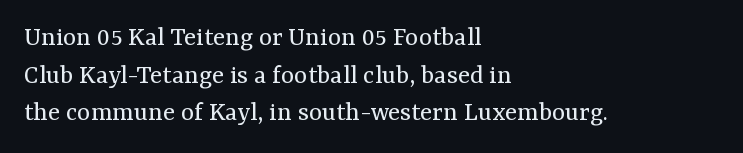
The image shows 28 px regular-weight serif type, upright; set left-aligned, normal line spacing (1.34x), normal letter spacing, not underlined; medium stroke contrast and a medium x-height.
